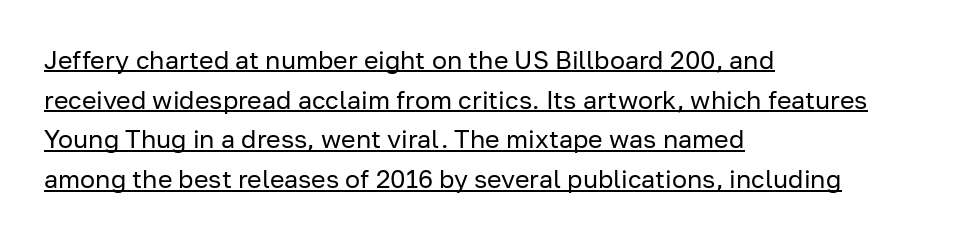
Teacher's note: observe the even left margin — that is flush-left alignment. Notice how a bar underscores the lettering throughout. Is there any slant? The stems are plumb. The rendering keeps characters at their native spacing. If you measured baseline to baseline, you'd find a middling distance.
